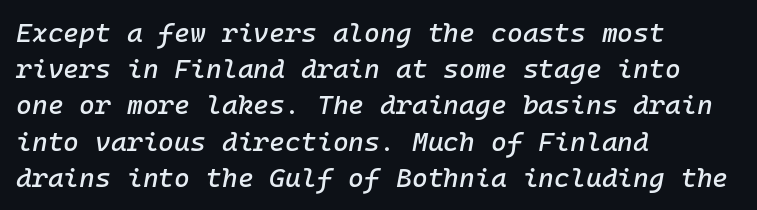
Q: Is the text italic (slanted)? A: Yes, it leans right by about 10 degrees.
Q: Is the text underlined? A: No.
Q: How is the paragraph aligned? A: Left-aligned.
Q: Is the spacing between letters normal or unusually wide? A: Normal.
Q: Is the spacing between lines tight, normal or loose? A: Normal.
